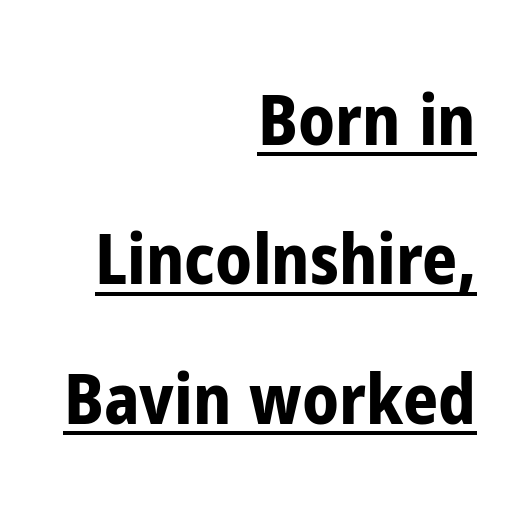
The image shows 69 px bold, condensed sans-serif type, upright; set right-aligned, loose line spacing (2.02x), normal letter spacing, underlined; low stroke contrast and a medium x-height.
